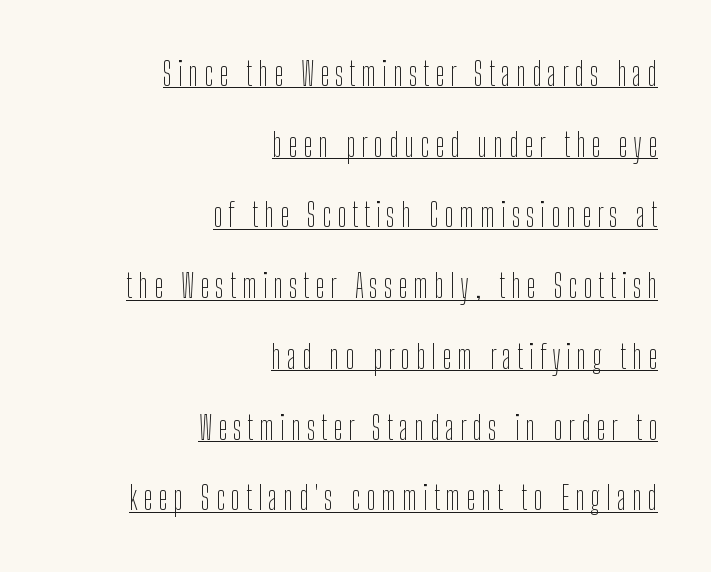
{"serif": "no", "italic": "no", "bold": "no", "weight": "thin", "width": "condensed", "stroke_contrast": "low", "x_height": "medium", "monospaced": "no", "underline": "yes", "align": "right", "line_spacing": "loose", "line_spacing_ratio": 2.21, "glyph_px": 32}
